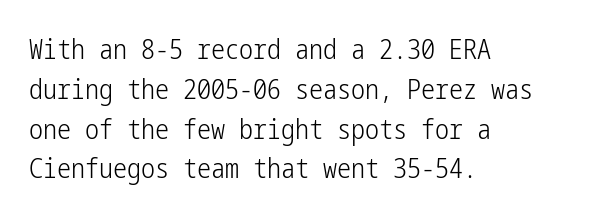
{"serif": "no", "italic": "no", "bold": "no", "weight": "light", "width": "condensed", "stroke_contrast": "low", "x_height": "medium", "underline": "no", "align": "left", "line_spacing": "normal", "line_spacing_ratio": 1.42, "letter_spacing": "normal", "letter_spacing_em": 0.0, "glyph_px": 28}
